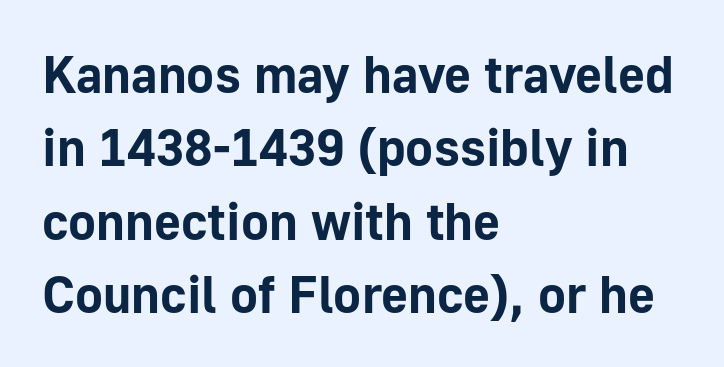
The image shows 52 px bold sans-serif type, upright; set left-aligned, normal line spacing (1.41x), normal letter spacing, not underlined; low stroke contrast and a medium x-height.
